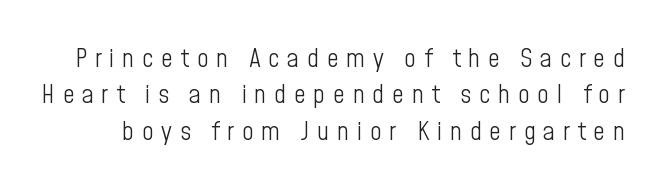
The rows are spaced the way most documents space them. The passage shown has open, widely tracked lettering throughout. The axis of the letterforms is exactly vertical. The zone under the glyphs is completely vacant. The cut favours lightness, reaching ordinary text weight at its darkest.
